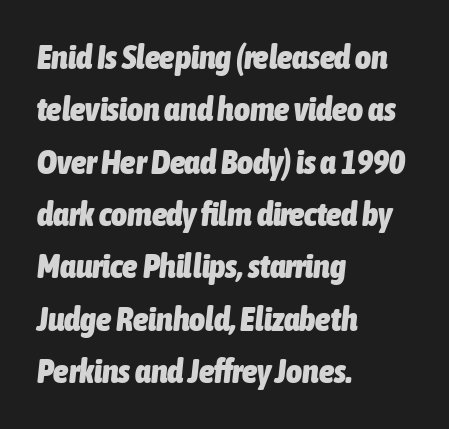
The image shows 34 px heavy, condensed type, italic (leaning right); set left-aligned, normal line spacing (1.54x), normal letter spacing, not underlined; low stroke contrast and a medium x-height.
